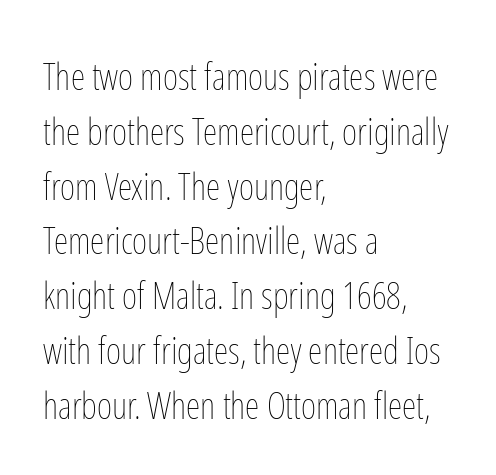
This sample uses an upright cut, with every glyph sitting square on the baseline. A classic flush-left, rag-right setting is used for this passage. Heft: none added — not bold. Students, note that the glyphs here touch the page at normal intervals. Each row of text sits above clean, open space. Note the varied advance widths — an 'i' is clearly narrower than an 'm'.
